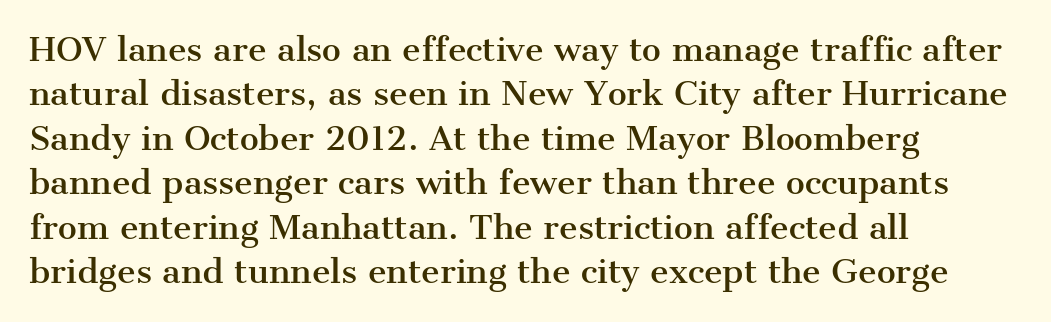
Q: Is the text italic (slanted)? A: No, it is upright.
Q: Is the typeface a serif or a sans-serif typeface? A: Serif.
Q: Is the text underlined? A: No.
Q: How is the paragraph aligned? A: Left-aligned.
Q: Is the spacing between letters normal or unusually wide? A: Normal.
Q: Is the spacing between lines tight, normal or loose? A: Normal.
Q: Width (condensed, normal, or wide)? A: Normal.
Q: Stroke contrast? A: Medium.
Q: x-height? A: Medium.
Q: Monospaced? A: No.
